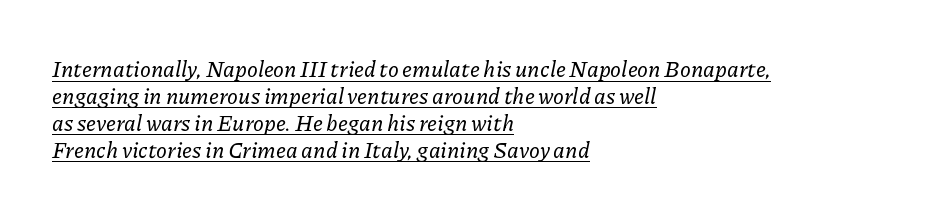
Q: Is the text italic (slanted)? A: Yes, it leans right by about 11 degrees.
Q: Is the text underlined? A: Yes.
Q: How is the paragraph aligned? A: Left-aligned.
Q: Is the spacing between letters normal or unusually wide? A: Normal.
